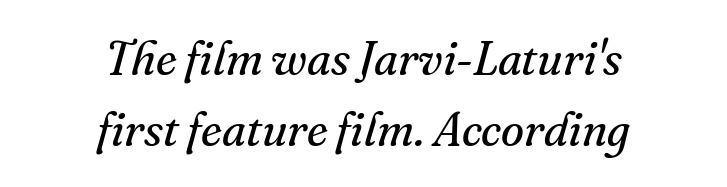
Q: Is the text bold? A: No.
Q: Is the text italic (slanted)? A: Yes, it leans right by about 16 degrees.
Q: Is the typeface a serif or a sans-serif typeface? A: Serif.
Q: Is the text underlined? A: No.
Q: How is the paragraph aligned? A: Centered.
Q: Is the spacing between letters normal or unusually wide? A: Normal.
Q: Is the spacing between lines tight, normal or loose? A: Normal.
Q: Width (condensed, normal, or wide)? A: Normal.
Q: Stroke contrast? A: Medium.
Q: x-height? A: Small.
Q: Monospaced? A: No.
